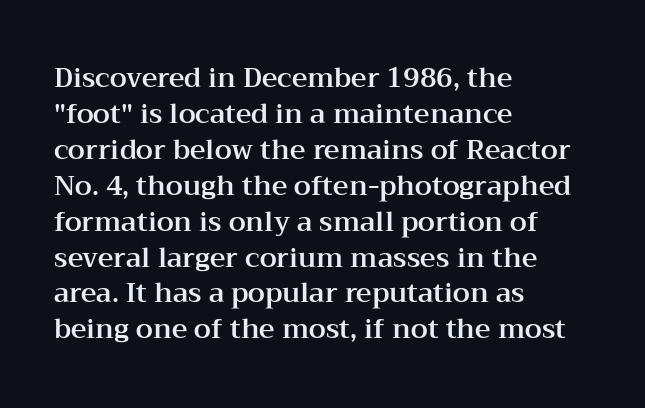
{"italic": "no", "underline": "no", "align": "left", "line_spacing": "normal", "line_spacing_ratio": 1.33, "letter_spacing": "normal", "letter_spacing_em": 0.0, "glyph_px": 27}
